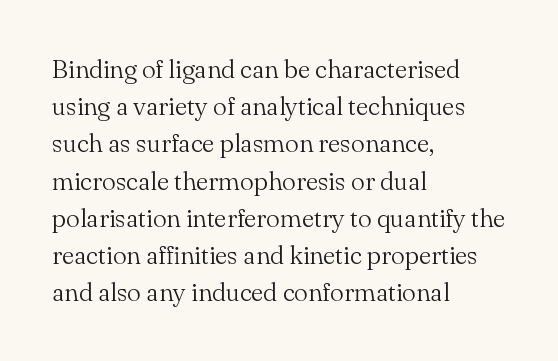
The image shows 26 px text type, upright; set left-aligned, normal line spacing (1.43x), normal letter spacing, not underlined.
